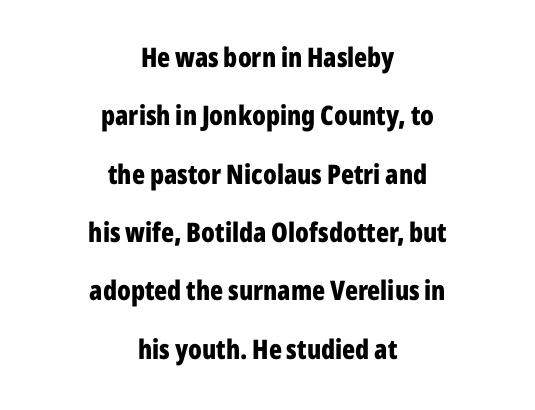
Q: Is the text bold? A: Yes.
Q: Is the text italic (slanted)? A: No, it is upright.
Q: Is the text underlined? A: No.
Q: How is the paragraph aligned? A: Centered.
Q: Is the spacing between letters normal or unusually wide? A: Normal.
Q: Is the spacing between lines tight, normal or loose? A: Loose.
